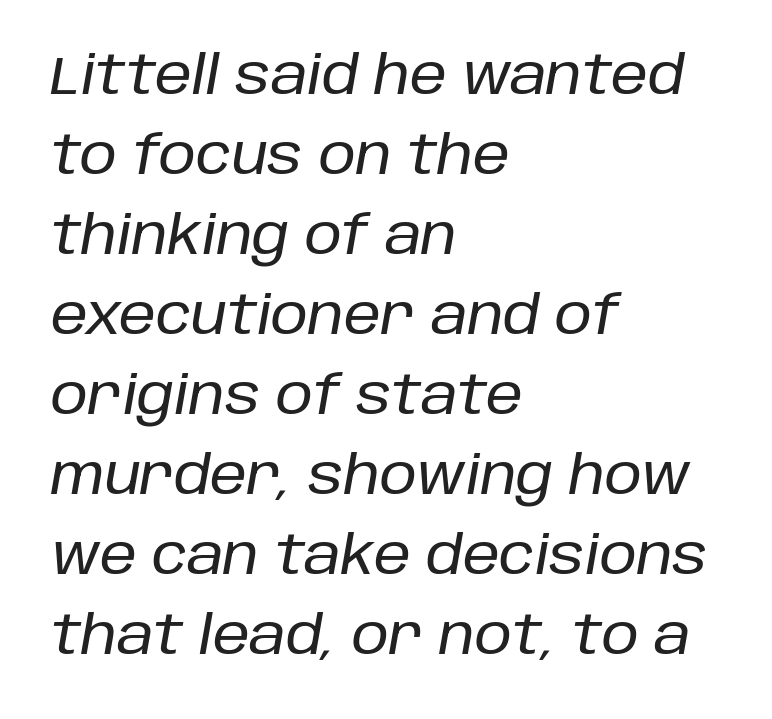
Q: Is the text italic (slanted)? A: Yes, it leans right by about 10 degrees.
Q: Is the text underlined? A: No.
Q: How is the paragraph aligned? A: Left-aligned.
Q: Is the spacing between letters normal or unusually wide? A: Normal.
Q: Is the spacing between lines tight, normal or loose? A: Normal.
Q: Width (condensed, normal, or wide)? A: Normal.
Q: Stroke contrast? A: Low.
Q: x-height? A: Large.
Q: Monospaced? A: No.
